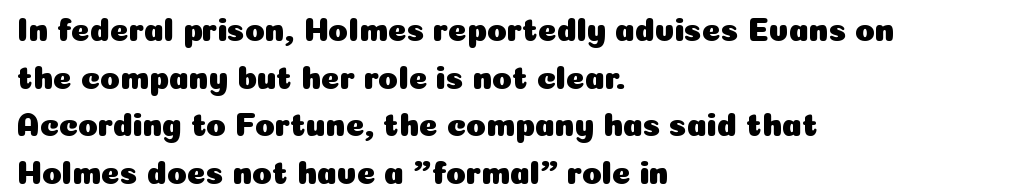
The image shows 32 px sans-serif type, upright; set left-aligned, normal line spacing (1.49x), normal letter spacing, not underlined; low stroke contrast and a medium x-height.
